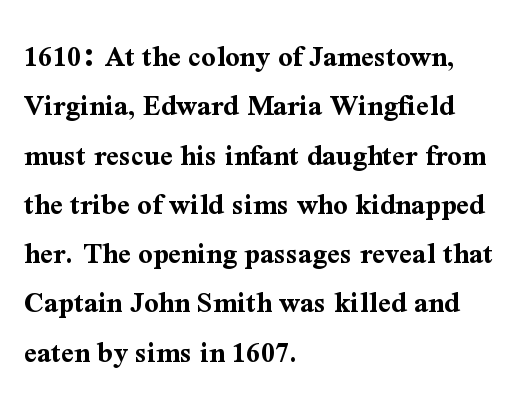
{"serif": "yes", "italic": "no", "bold": "yes", "weight": "bold", "width": "normal", "stroke_contrast": "medium", "x_height": "medium", "monospaced": "no", "underline": "no", "align": "left", "line_spacing": "normal", "line_spacing_ratio": 1.59, "letter_spacing": "normal", "letter_spacing_em": 0.0, "glyph_px": 31}
